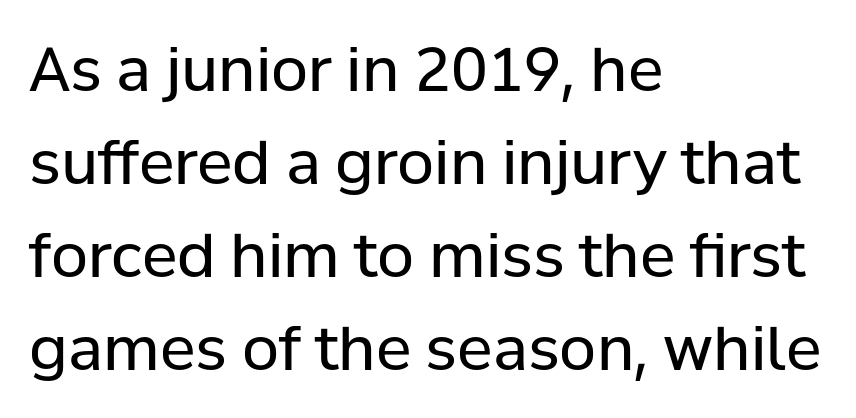
Lines of text with bare space underneath. Compared with typical paragraphs, the rows here are spaced about the same. Here the designer chose a conventional face with non-uniform glyph widths. If you drew a ruler down the left edge, every line would touch it. Vertical stems look standard width or narrower in stroke. The horizontal fit of the characters is conventional and even.
